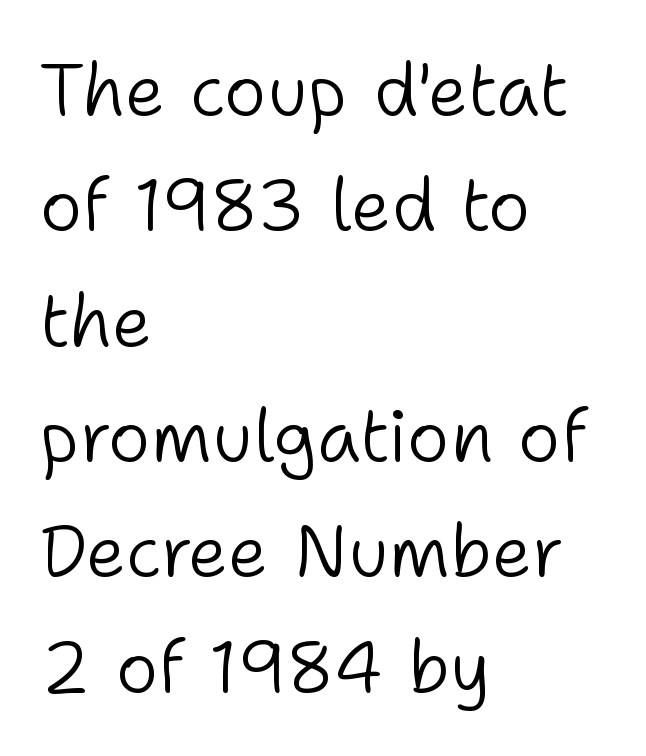
The image shows 73 px light sans-serif type, upright; set left-aligned, normal line spacing (1.58x), normal letter spacing, not underlined; low stroke contrast and a medium x-height.
